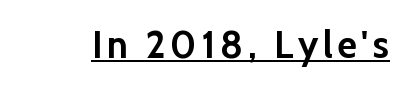
Q: Is the text bold? A: Yes.
Q: Is the text italic (slanted)? A: No, it is upright.
Q: Is the typeface a serif or a sans-serif typeface? A: Sans-serif.
Q: Is the text underlined? A: Yes.
Q: Width (condensed, normal, or wide)? A: Normal.
Q: Stroke contrast? A: Low.
Q: x-height? A: Medium.
Q: Monospaced? A: No.
